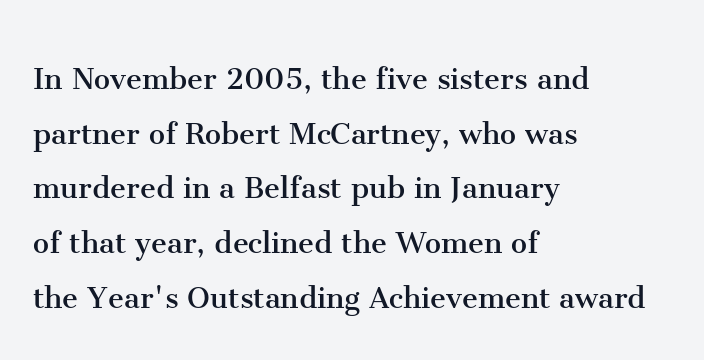
In terms of posture, this sample is upright. The letterforms sit shoulder to shoulder at normal distance. Note the varied advance widths — an 'i' is clearly narrower than an 'm'. Classification — serif. In CSS terms this would be text-align: left. In terms of leading, this rendering sits right in the middle.
